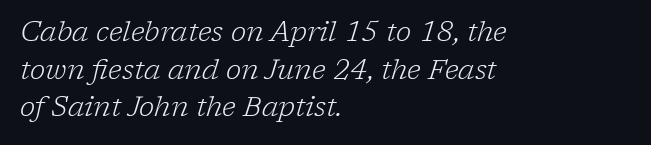
The image shows 28 px light serif type, italic (leaning right); set left-aligned, normal line spacing (1.34x), normal letter spacing, not underlined; low stroke contrast and a medium x-height.
